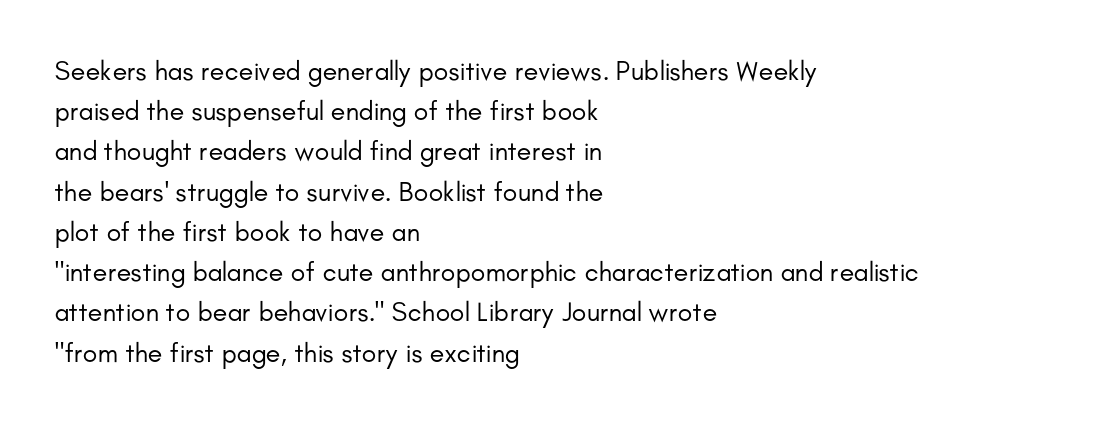
The paragraph shown leans on its left margin. Has an underline been added? It has not. The font's upright variant was chosen for this text. The cut favours lightness, reaching ordinary text weight at its darkest.
